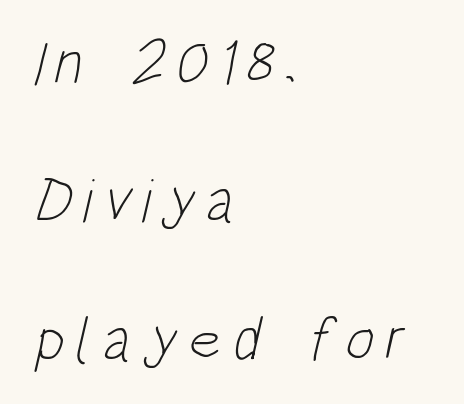
Looks like regular typesetting: each glyph gets only the width it needs. The face used here is a sans, in the tradition of grotesques and geometrics. One glance says open: line gaps are wider than usual. No heavy texture on the line: the type isn't bold. The typesetter chose a ragged-right arrangement here. Descenders hang freely into open space.
